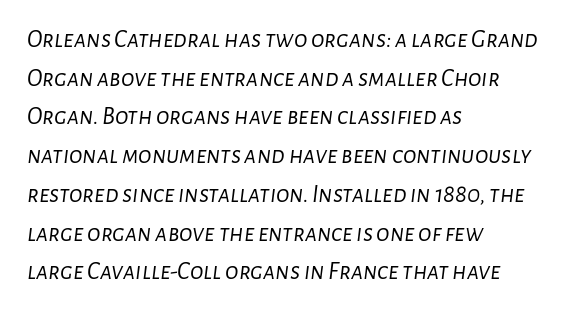
The image shows 25 px text type, italic (leaning right); set left-aligned, normal line spacing (1.55x), normal letter spacing, not underlined.
